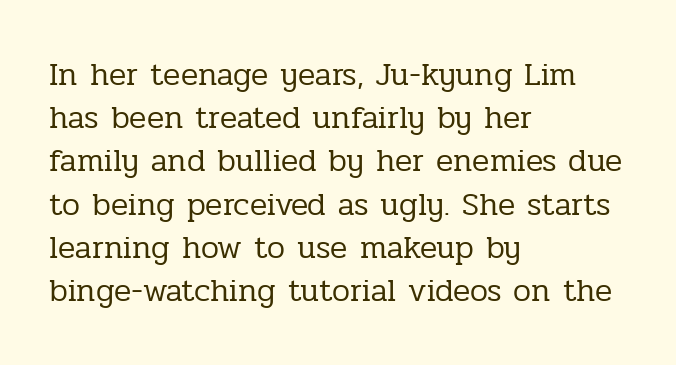
Q: Is the text bold? A: No.
Q: Is the text italic (slanted)? A: No, it is upright.
Q: Is the typeface a serif or a sans-serif typeface? A: Serif.
Q: Is the text underlined? A: No.
Q: How is the paragraph aligned? A: Left-aligned.
Q: Is the spacing between letters normal or unusually wide? A: Normal.
Q: Is the spacing between lines tight, normal or loose? A: Normal.
Q: Width (condensed, normal, or wide)? A: Normal.
Q: Stroke contrast? A: Low.
Q: x-height? A: Medium.
Q: Monospaced? A: No.
